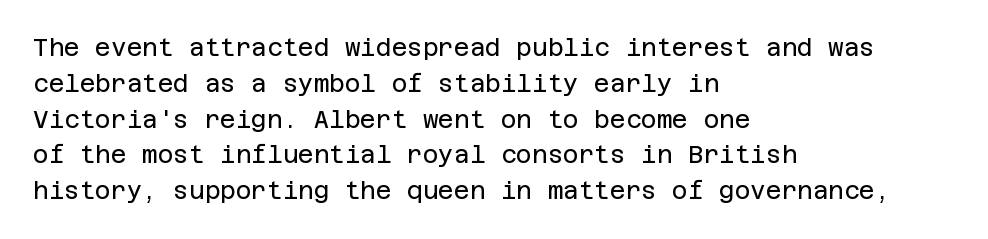
The image shows 24 px text type, upright; set left-aligned, normal line spacing (1.49x), normal letter spacing, not underlined.
